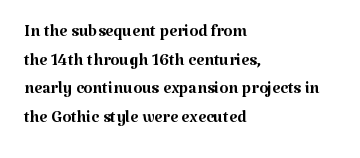
Q: Is the text bold? A: No.
Q: Is the text italic (slanted)? A: No, it is upright.
Q: Is the text underlined? A: No.
Q: How is the paragraph aligned? A: Left-aligned.
Q: Is the spacing between letters normal or unusually wide? A: Normal.
